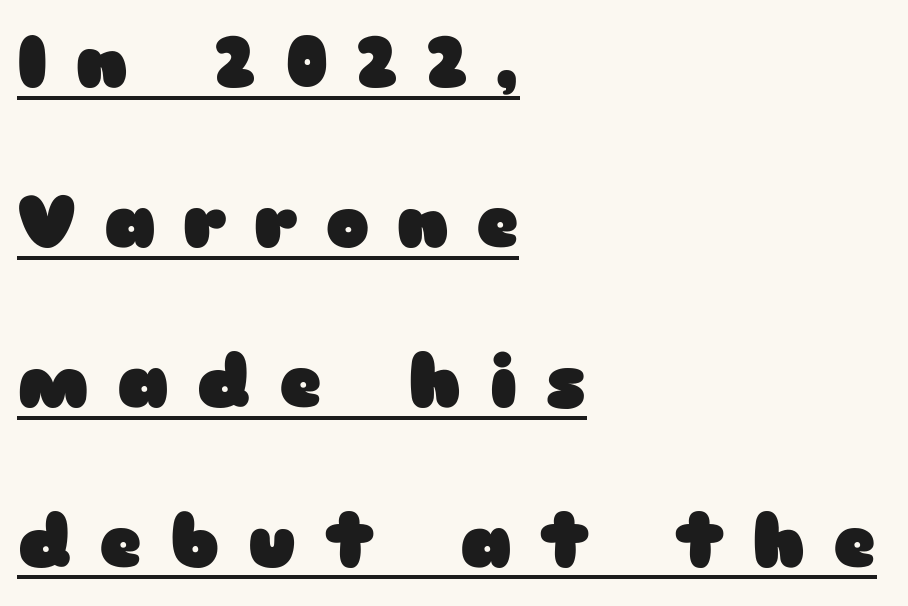
Q: Is the text bold? A: Yes.
Q: Is the text italic (slanted)? A: No, it is upright.
Q: Is the typeface a serif or a sans-serif typeface? A: Sans-serif.
Q: Is the text underlined? A: Yes.
Q: How is the paragraph aligned? A: Left-aligned.
Q: Is the spacing between letters normal or unusually wide? A: Unusually wide.
Q: Is the spacing between lines tight, normal or loose? A: Loose.
Q: Width (condensed, normal, or wide)? A: Wide.
Q: Stroke contrast? A: Low.
Q: x-height? A: Medium.
Q: Monospaced? A: No.
